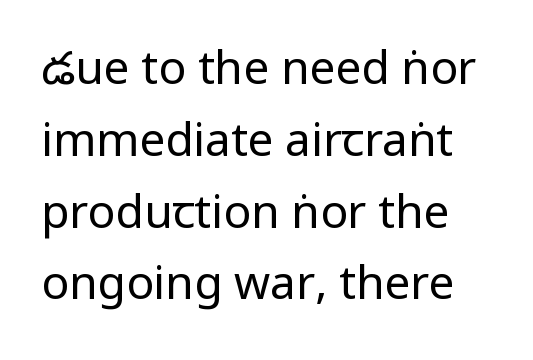
The image shows 46 px regular-weight, condensed sans-serif type, upright; set normal line spacing (1.56x), normal letter spacing, not underlined; low stroke contrast.
